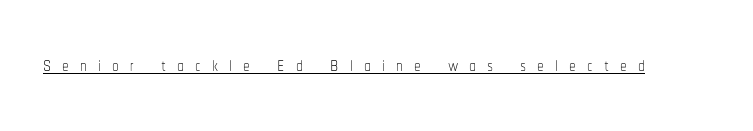
The words here are underlined. The cut favours lightness, reaching ordinary text weight at its darkest. Style check: upright. Each word looks stretched out because of the extra space between its letters.
